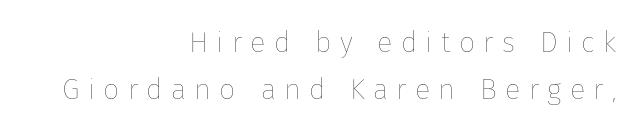
The image shows 29 px thin type, upright; set right-aligned, normal line spacing (1.61x), unusually wide letter spacing (+0.28 em), not underlined; low stroke contrast and a medium x-height.
